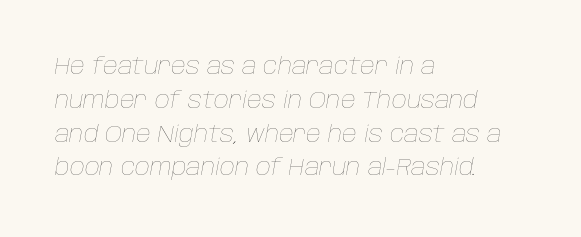
{"italic": "yes", "lean": "right", "slant_degrees": 10, "bold": "no", "underline": "no", "align": "left", "line_spacing": "normal", "line_spacing_ratio": 1.47, "letter_spacing": "normal", "letter_spacing_em": 0.0, "glyph_px": 23}
